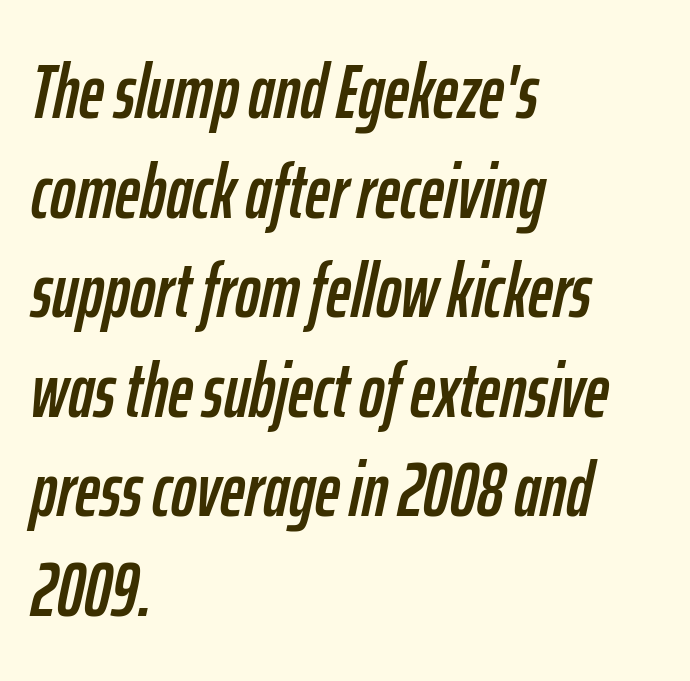
The image shows 76 px condensed type, italic (leaning right); set left-aligned, normal line spacing (1.31x), normal letter spacing, not underlined; low stroke contrast and a medium x-height.
